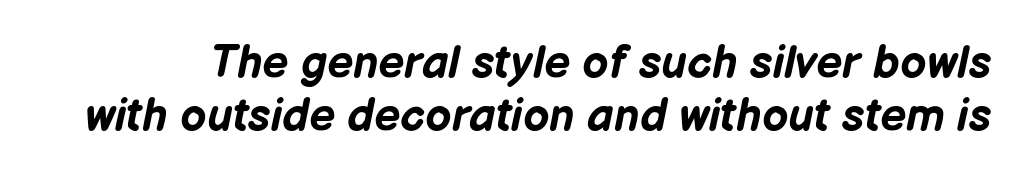
Q: Is the text bold? A: Yes.
Q: Is the text italic (slanted)? A: Yes, it leans right by about 12 degrees.
Q: Is the text underlined? A: No.
Q: Is the spacing between letters normal or unusually wide? A: Normal.
Q: Width (condensed, normal, or wide)? A: Normal.
Q: Stroke contrast? A: Low.
Q: x-height? A: Medium.
Q: Monospaced? A: No.
